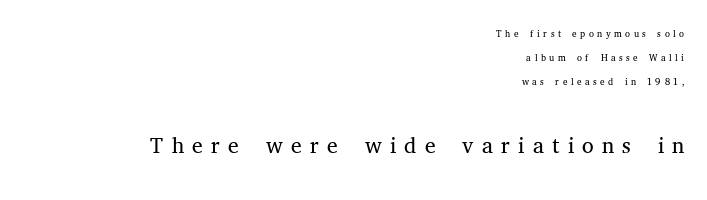
{"serif": "yes", "italic": "no", "bold": "no", "weight": "light", "width": "normal", "stroke_contrast": "medium", "x_height": "medium", "monospaced": "no", "underline": "no", "align": "right", "line_spacing_ratio": 1.73, "letter_spacing": "wide", "letter_spacing_em": 0.25, "larger_block": "second", "size_ratio": 2.36, "glyph_px": 33}
